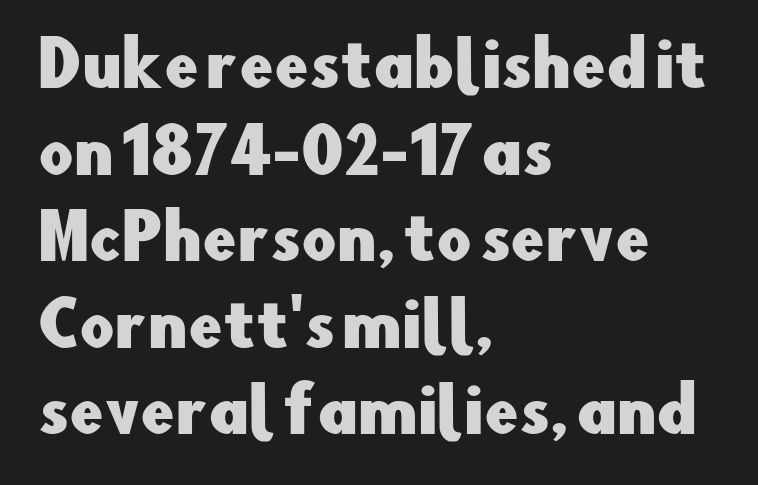
The image shows 61 px sans-serif type, upright; set left-aligned, normal line spacing (1.42x), normal letter spacing, not underlined; low stroke contrast and a small x-height.
